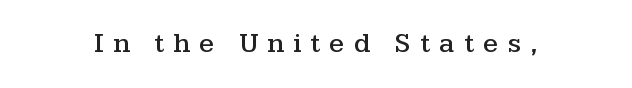
Posture: vertical. This rendering widens character spacing well past its baseline value. You could not count columns in this text — the font is proportionally spaced. In terms of letterform style, serifs are clearly present. The area under the type is left untouched.
